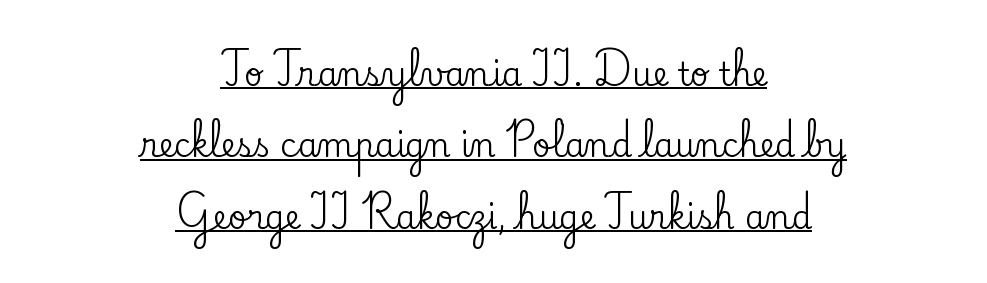
Successive baselines arrive slowly, with a big drop between each. Typographically, this falls in the serif category. Is there any slant? The stems are plumb. Underline: present. The lines are quadded center. The line texture is even and compact thanks to regular tracking.
